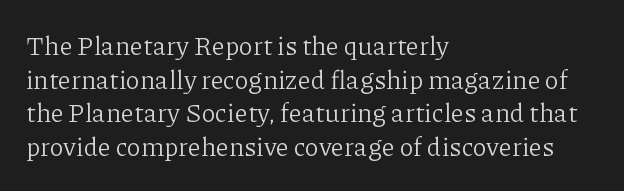
The image shows 26 px text type, upright; set left-aligned, normal line spacing (1.29x), normal letter spacing, not underlined.
